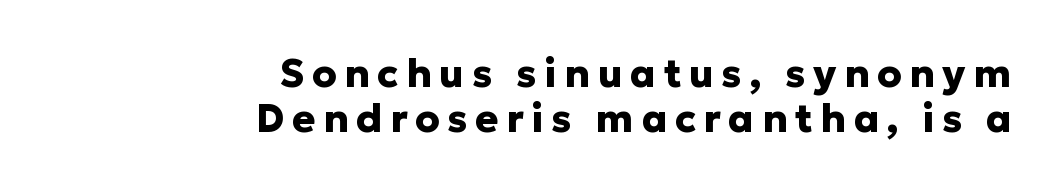
The image shows 39 px heavy sans-serif type, upright; set right-aligned, tight line spacing (1.15x), not underlined; low stroke contrast and a medium x-height.
